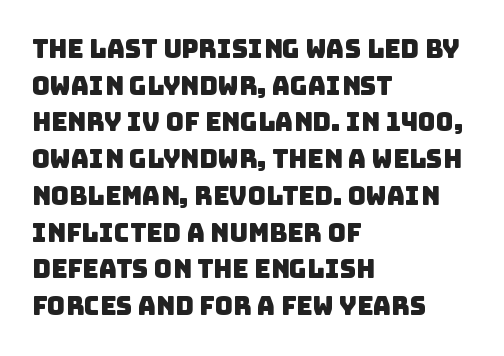
The image shows 25 px text type; set left-aligned, normal line spacing (1.47x), normal letter spacing, not underlined.
